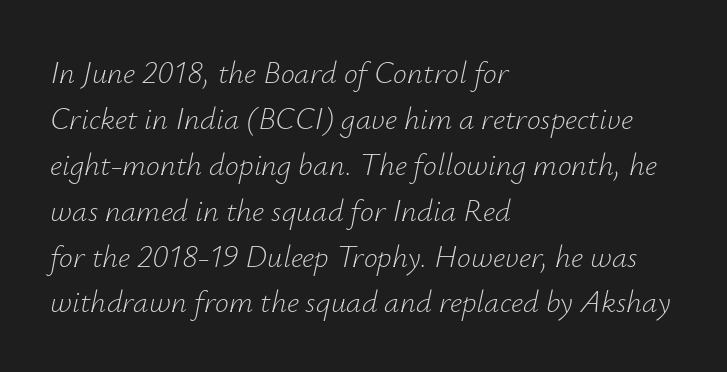
The image shows 31 px light type, italic (leaning right); set left-aligned, normal line spacing (1.48x), normal letter spacing, not underlined; low stroke contrast and a small x-height.
